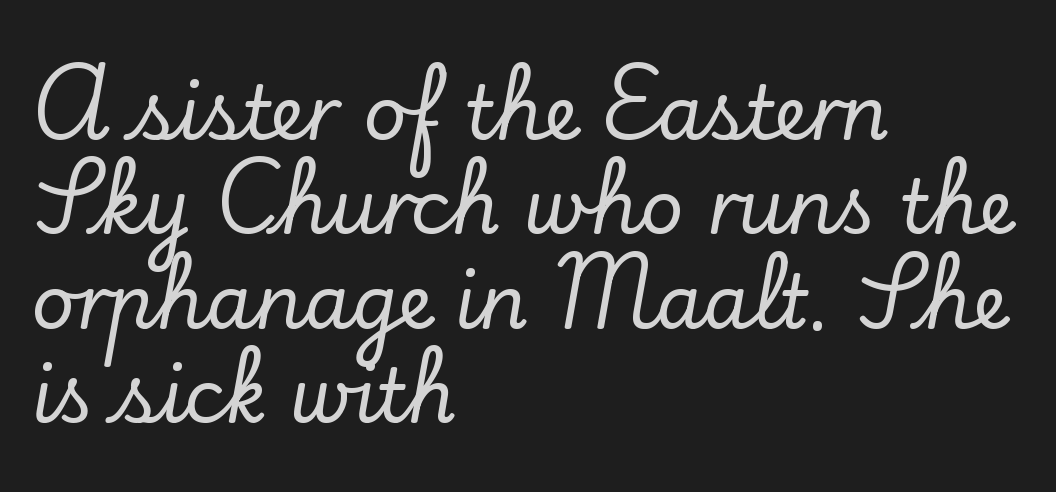
Q: Is the text italic (slanted)? A: Yes.
Q: Is the typeface a serif or a sans-serif typeface? A: Serif.
Q: Is the text underlined? A: No.
Q: How is the paragraph aligned? A: Left-aligned.
Q: Is the spacing between letters normal or unusually wide? A: Normal.
Q: Is the spacing between lines tight, normal or loose? A: Normal.
Q: Width (condensed, normal, or wide)? A: Normal.
Q: Stroke contrast? A: Low.
Q: x-height? A: Small.
Q: Monospaced? A: No.
